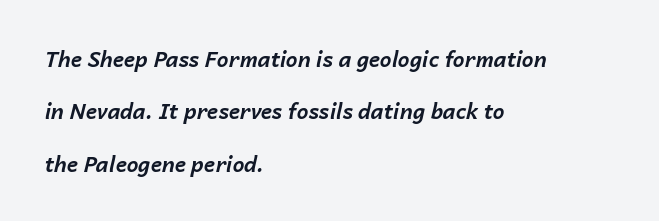
{"italic": "yes", "lean": "right", "slant_degrees": 14, "bold": "yes", "underline": "no", "align": "left", "line_spacing": "loose", "line_spacing_ratio": 2.5, "letter_spacing": "normal", "letter_spacing_em": 0.0, "glyph_px": 21}
